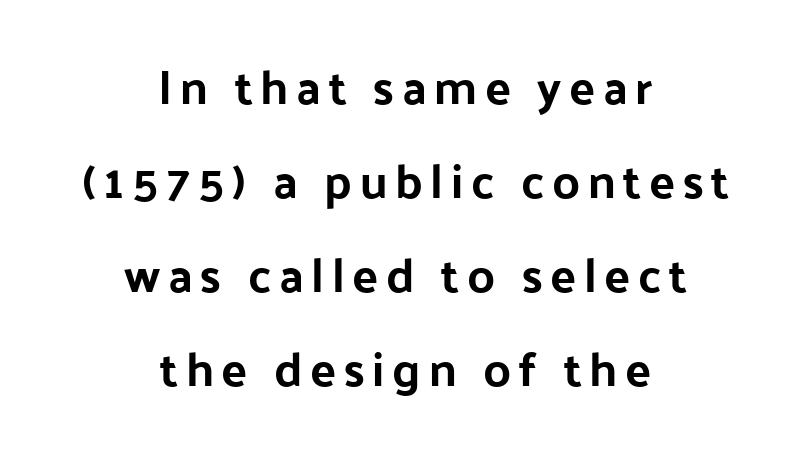
Q: Is the text bold? A: Yes.
Q: Is the text italic (slanted)? A: No, it is upright.
Q: Is the typeface a serif or a sans-serif typeface? A: Sans-serif.
Q: Is the text underlined? A: No.
Q: How is the paragraph aligned? A: Centered.
Q: Is the spacing between lines tight, normal or loose? A: Loose.
Q: Width (condensed, normal, or wide)? A: Normal.
Q: Stroke contrast? A: Low.
Q: x-height? A: Medium.
Q: Monospaced? A: No.
